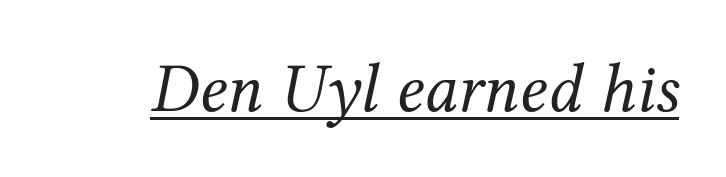
{"serif": "yes", "italic": "yes", "lean": "right", "slant_degrees": 12, "bold": "no", "weight": "regular", "width": "normal", "stroke_contrast": "medium", "x_height": "medium", "monospaced": "no", "underline": "yes", "letter_spacing": "normal", "letter_spacing_em": 0.0, "glyph_px": 70}
